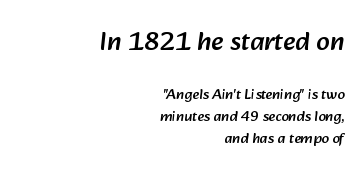
{"underline": "no", "align": "right", "line_spacing": "normal", "line_spacing_ratio": 1.48, "letter_spacing": "normal", "letter_spacing_em": 0.0, "larger_block": "first", "size_ratio": 1.8, "glyph_px": 27}
